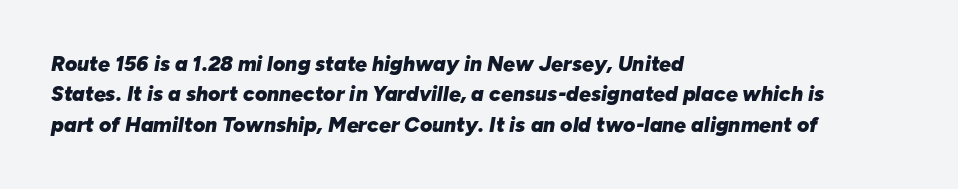
Q: Is the text bold? A: Yes.
Q: Is the text italic (slanted)? A: Yes, it leans right by about 10 degrees.
Q: Is the text underlined? A: No.
Q: How is the paragraph aligned? A: Left-aligned.
Q: Is the spacing between letters normal or unusually wide? A: Normal.
Q: Is the spacing between lines tight, normal or loose? A: Normal.
